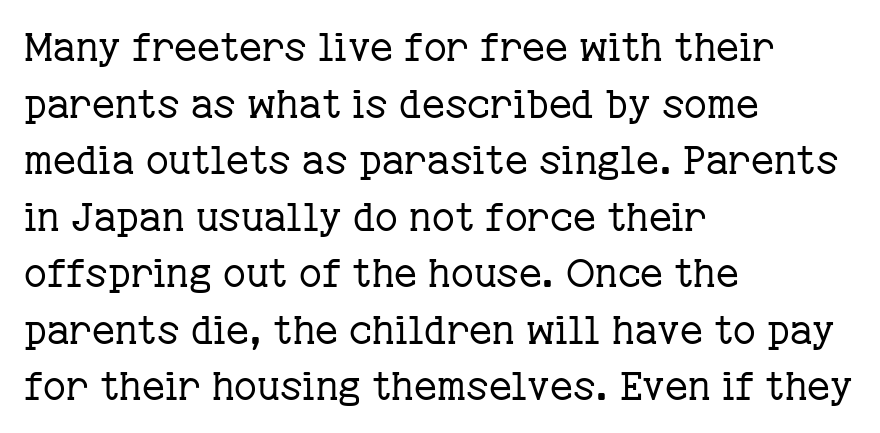
{"serif": "yes", "italic": "no", "bold": "no", "weight": "regular", "width": "normal", "stroke_contrast": "low", "x_height": "medium", "monospaced": "no", "underline": "no", "align": "left", "line_spacing": "normal", "line_spacing_ratio": 1.45, "letter_spacing": "normal", "letter_spacing_em": 0.0, "glyph_px": 39}
